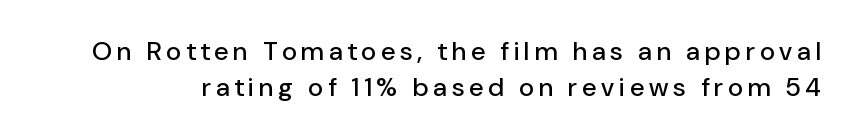
{"italic": "no", "underline": "no", "line_spacing": "normal", "line_spacing_ratio": 1.37, "glyph_px": 26}
